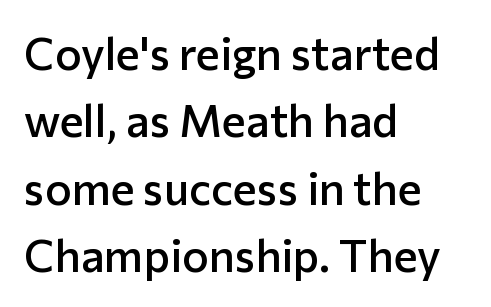
As a designer I'd log this as weight 600, semibold. If you measured baseline to baseline, you'd find a middling distance. What stands out about the letter spacing? Nothing — it is the standard amount. Posture: vertical. Each letter keeps its own natural width here, so spacing adapts to shape.
